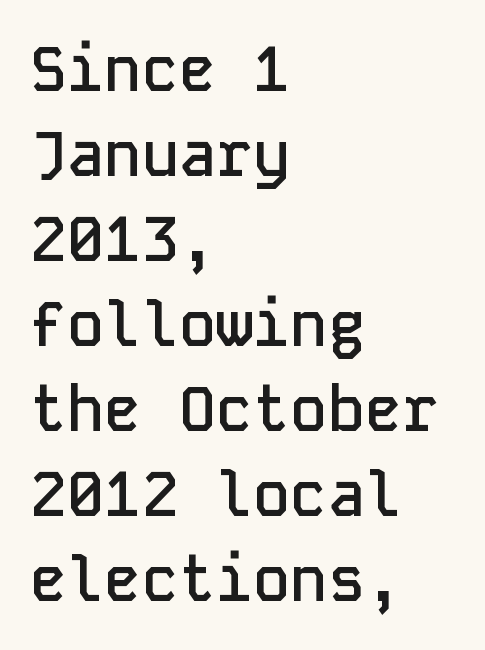
{"serif": "no", "italic": "no", "bold": "semi", "weight": "semibold", "width": "normal", "stroke_contrast": "low", "x_height": "medium", "monospaced": "yes", "underline": "no", "align": "left", "line_spacing": "normal", "line_spacing_ratio": 1.37, "letter_spacing": "normal", "letter_spacing_em": 0.0, "glyph_px": 62}
